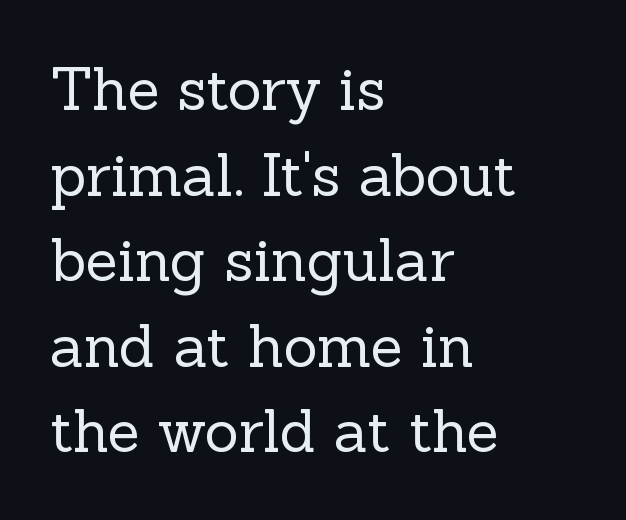
{"serif": "yes", "italic": "no", "bold": "no", "weight": "regular", "width": "normal", "x_height": "medium", "monospaced": "no", "underline": "no", "align": "left", "line_spacing": "normal", "line_spacing_ratio": 1.45, "letter_spacing": "normal", "letter_spacing_em": 0.0, "glyph_px": 59}
